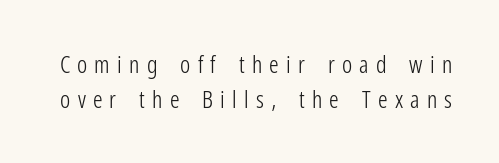
Regular leading. Nobody drew a line under any word here. This sample uses expanded letter spacing, leaving extra air between glyphs. A quiet, ordinary-to-light weight characterises the typeface. The letters stand upright; this is a roman face.
